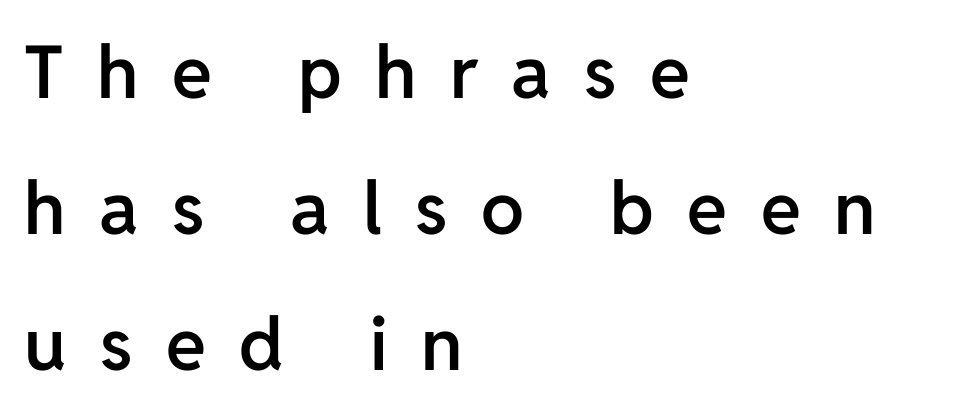
{"serif": "no", "italic": "no", "bold": "semi", "weight": "semibold", "width": "normal", "stroke_contrast": "low", "x_height": "medium", "monospaced": "no", "underline": "no", "align": "left", "line_spacing_ratio": 1.86, "letter_spacing": "wide", "letter_spacing_em": 0.46, "glyph_px": 73}
